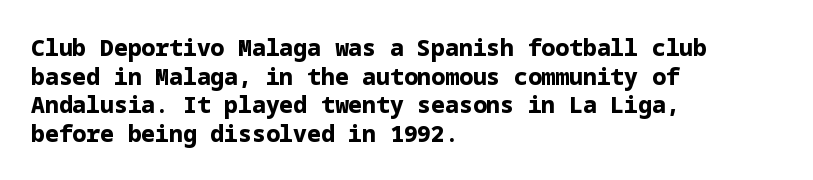
{"italic": "no", "bold": "yes", "underline": "no", "align": "left", "line_spacing_ratio": 1.24, "letter_spacing": "normal", "letter_spacing_em": 0.0, "glyph_px": 23}
